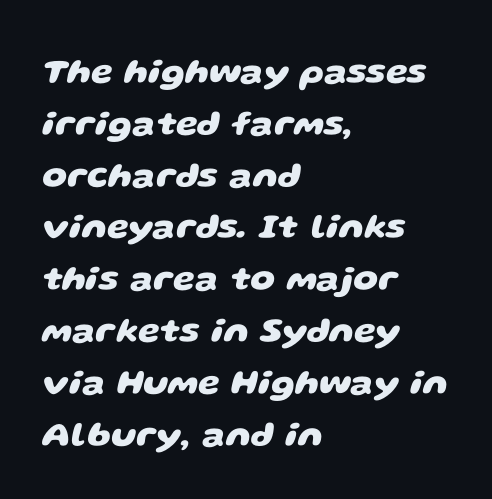
{"serif": "no", "bold": "yes", "weight": "heavy", "width": "wide", "stroke_contrast": "low", "x_height": "large", "monospaced": "no", "underline": "no", "align": "left", "line_spacing": "normal", "line_spacing_ratio": 1.48, "letter_spacing": "normal", "letter_spacing_em": 0.0, "glyph_px": 35}
